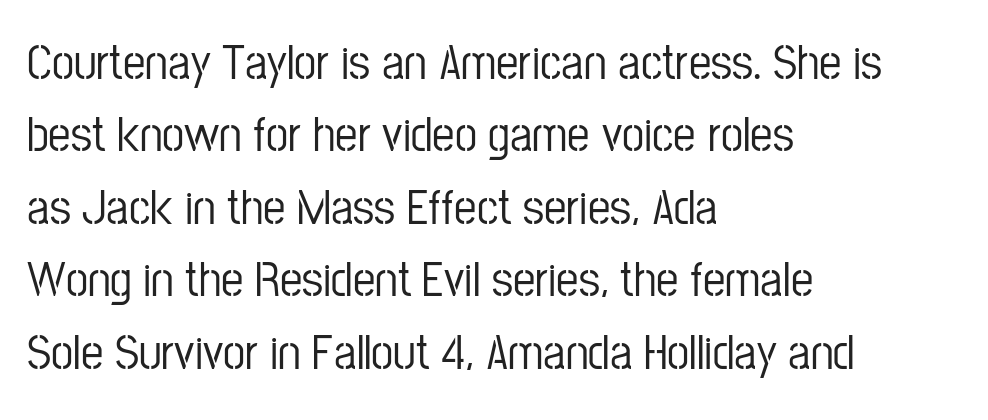
Font category for this specimen: sans-serif. Do the characters align in a grid? No, the font is proportional. When letters stand straight like this, we call the style roman or upright. The zone under the glyphs is completely vacant. Line spacing here is normal. Reading down the block, your eye returns to a fixed left position each line.
